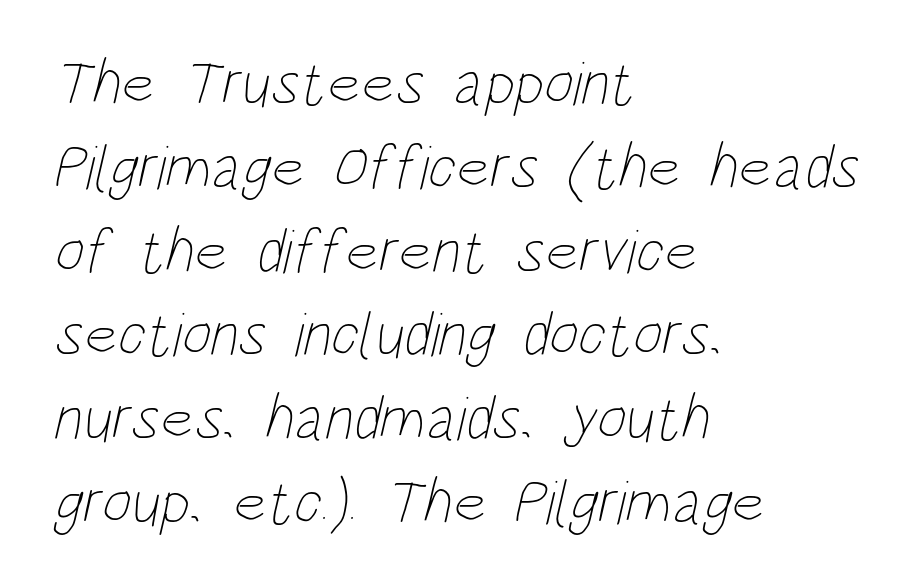
The image shows 63 px thin, condensed type; set left-aligned, normal line spacing (1.33x), normal letter spacing, not underlined; low stroke contrast and a large x-height.
